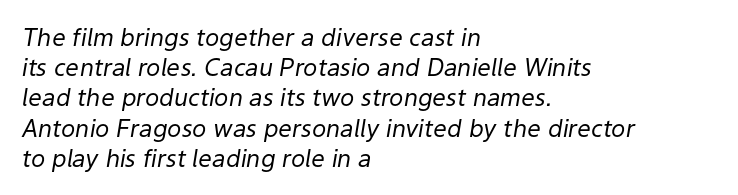
Q: Is the text bold? A: No.
Q: Is the text italic (slanted)? A: Yes, it leans right by about 9 degrees.
Q: Is the text underlined? A: No.
Q: How is the paragraph aligned? A: Left-aligned.
Q: Is the spacing between letters normal or unusually wide? A: Normal.
Q: Is the spacing between lines tight, normal or loose? A: Normal.
